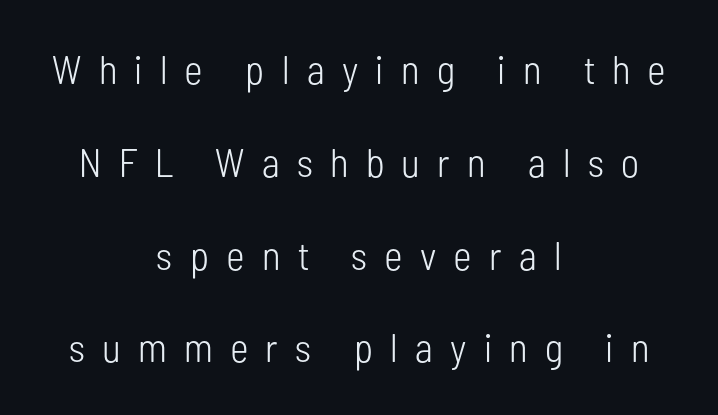
{"serif": "no", "italic": "no", "bold": "no", "weight": "light", "width": "condensed", "stroke_contrast": "low", "x_height": "medium", "monospaced": "no", "underline": "no", "align": "center", "line_spacing": "loose", "line_spacing_ratio": 2.32, "letter_spacing": "wide", "letter_spacing_em": 0.43, "glyph_px": 40}
